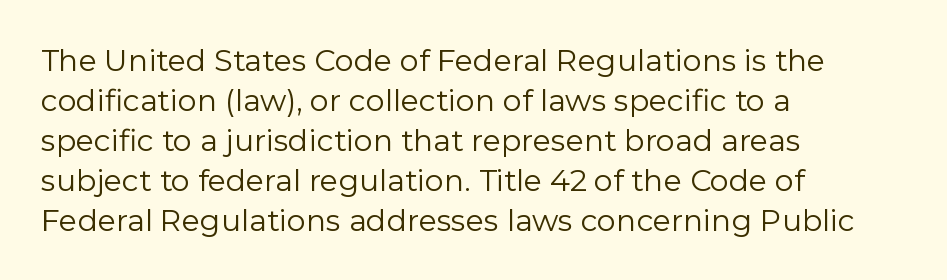
{"serif": "no", "italic": "no", "bold": "no", "weight": "regular", "width": "normal", "stroke_contrast": "low", "x_height": "medium", "monospaced": "no", "underline": "no", "align": "left", "line_spacing": "normal", "line_spacing_ratio": 1.33, "letter_spacing": "normal", "letter_spacing_em": 0.0, "glyph_px": 30}
